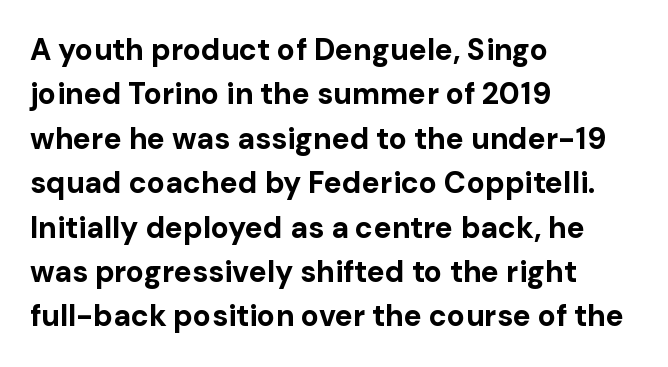
Look at the bottom of the vertical strokes: they stop flat, with no serifs. Honestly, the row spacing looks completely unremarkable. These lines were composed using upright roman letters. Do the characters align in a grid? No, the font is proportional. Does the weight exceed regular? Yes, all the way to bold. The lines in this sample share a left origin and differ only in where they stop.
